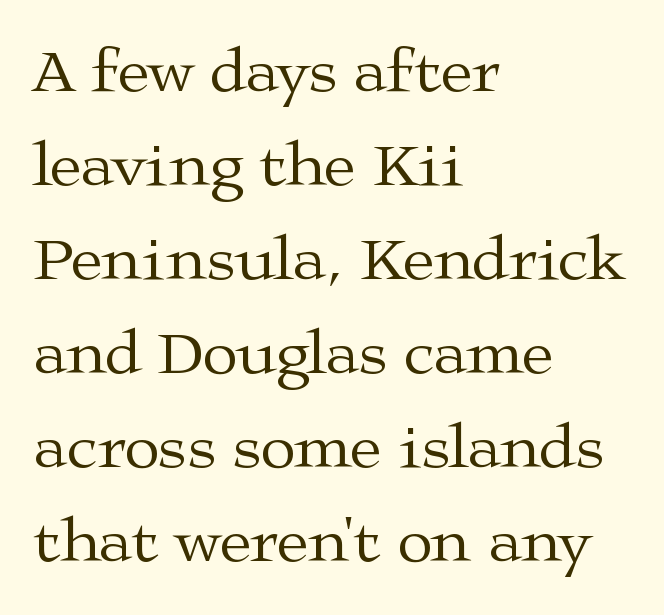
The image shows 64 px regular-weight, wide serif type, upright; set left-aligned, normal line spacing (1.47x), normal letter spacing, not underlined; medium stroke contrast and a medium x-height.
